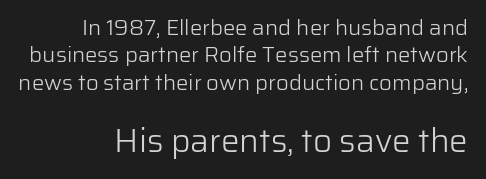
{"serif": "no", "italic": "no", "bold": "no", "weight": "light", "width": "normal", "stroke_contrast": "low", "x_height": "medium", "monospaced": "no", "underline": "no", "align": "right", "line_spacing": "normal", "line_spacing_ratio": 1.25, "letter_spacing": "normal", "letter_spacing_em": 0.0, "larger_block": "second", "size_ratio": 1.5, "glyph_px": 33}
